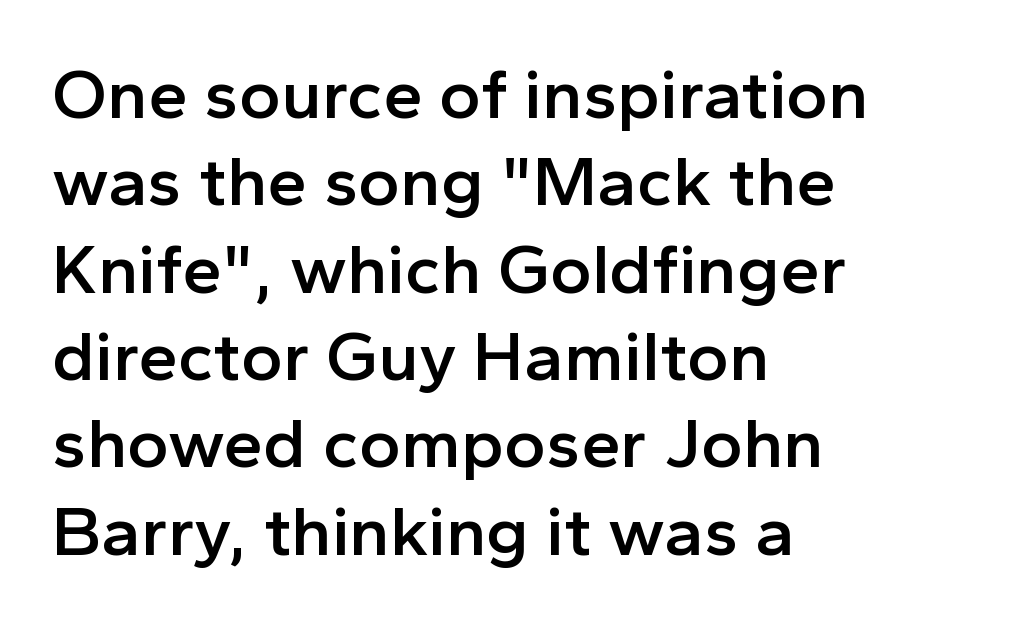
Q: Is the text bold? A: Semi-bold.
Q: Is the text italic (slanted)? A: No, it is upright.
Q: Is the typeface a serif or a sans-serif typeface? A: Sans-serif.
Q: Is the text underlined? A: No.
Q: How is the paragraph aligned? A: Left-aligned.
Q: Is the spacing between letters normal or unusually wide? A: Normal.
Q: Width (condensed, normal, or wide)? A: Normal.
Q: x-height? A: Medium.
Q: Monospaced? A: No.
